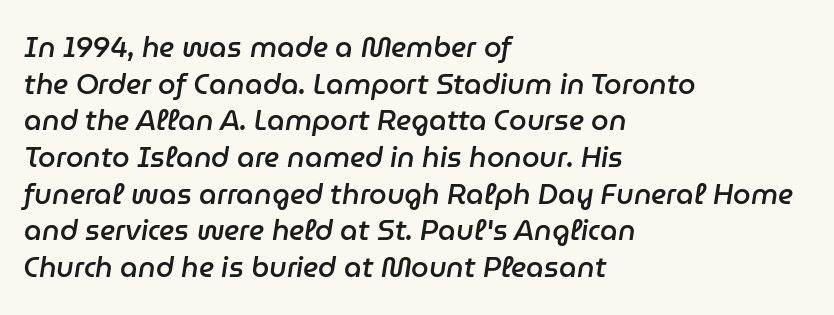
The image shows 28 px semibold type, italic (leaning right); set left-aligned, normal line spacing (1.31x), normal letter spacing, not underlined; low stroke contrast and a medium x-height.
